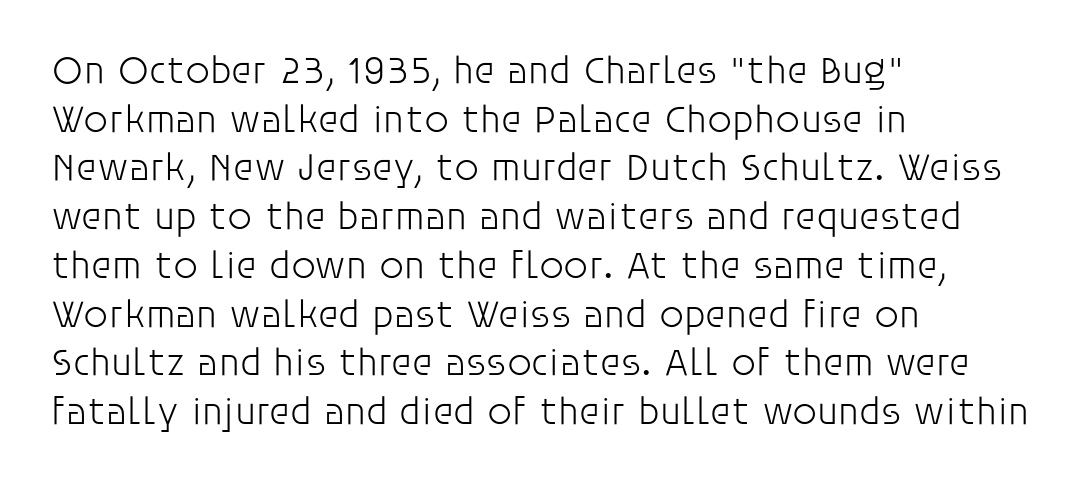
The image shows 39 px light sans-serif type, upright; set left-aligned, normal line spacing (1.25x), normal letter spacing, not underlined; low stroke contrast and a large x-height.
